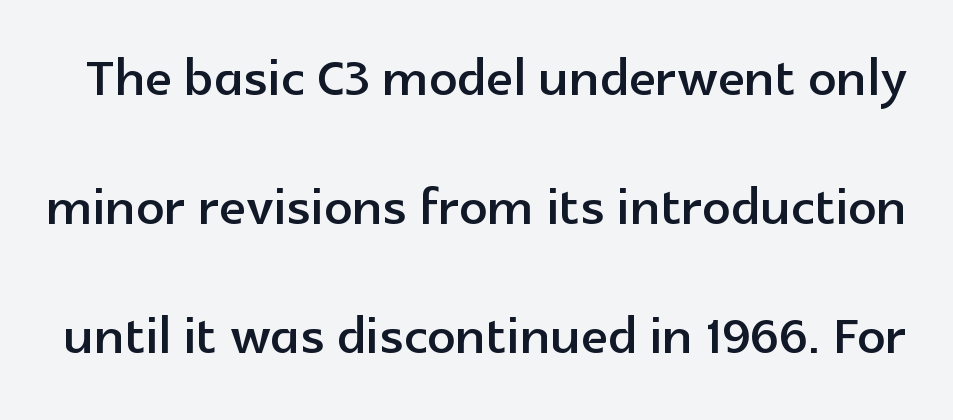
Honestly, there is no underline to notice here at all. Quick note: not italic, upright. You could not count columns in this text — the font is proportionally spaced. The gaps between neighbouring characters are ordinary and unremarkable. Are there feet on the stems? There aren't — it's a sans.
